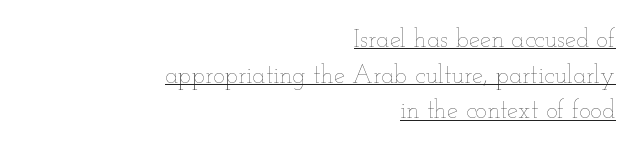
The lettering stays uniformly vertical, giving the passage a roman look. Check the space under the baseline: a stroke is drawn there. Every row of glyphs terminates at an identical x-position on the right. Nothing unusual about the tracking: characters are spaced as the font intends. Bold? No — there's no thickening of the strokes.
